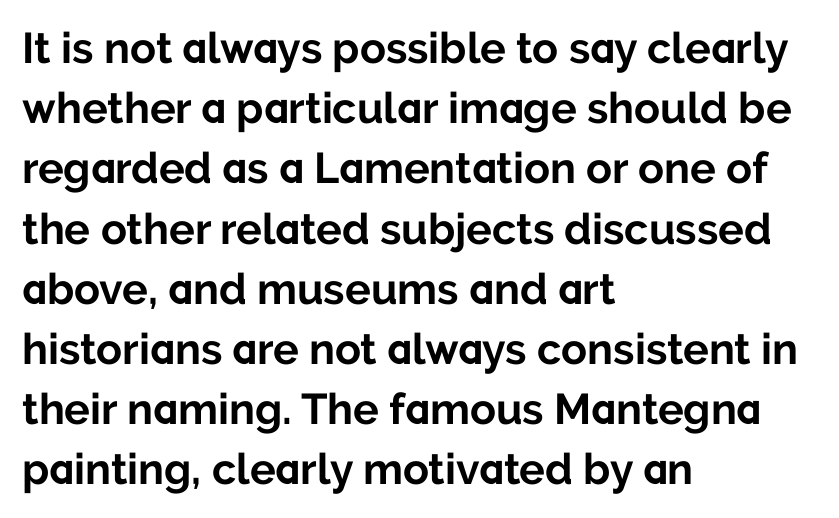
{"serif": "no", "italic": "no", "bold": "yes", "weight": "bold", "width": "normal", "stroke_contrast": "low", "x_height": "medium", "monospaced": "no", "underline": "no", "align": "left", "line_spacing": "normal", "line_spacing_ratio": 1.4, "letter_spacing": "normal", "letter_spacing_em": 0.0, "glyph_px": 43}
